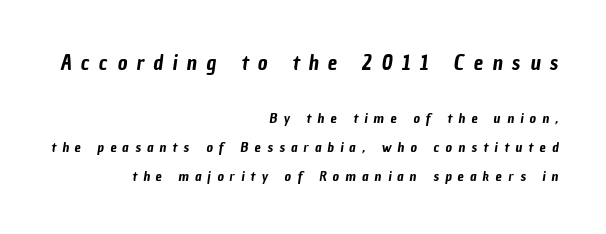
Q: Is the text underlined? A: No.
Q: How is the paragraph aligned? A: Right-aligned.
Q: Is the spacing between letters normal or unusually wide? A: Unusually wide.
Q: Is the spacing between lines tight, normal or loose? A: Loose.
Q: Which block of text is set in a larger size, the first (top) or the second (bottom)? A: The first (top) one.
